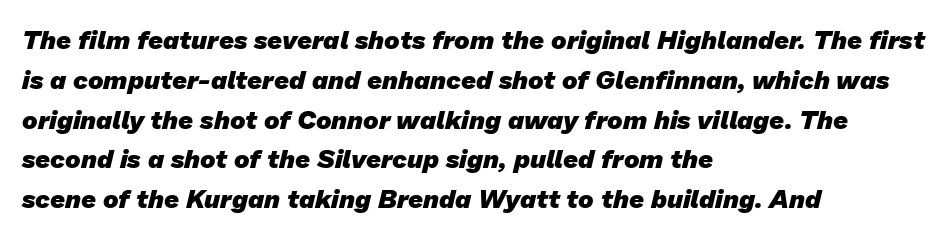
{"bold": "yes", "underline": "no", "align": "left", "line_spacing": "normal", "line_spacing_ratio": 1.53, "letter_spacing": "normal", "letter_spacing_em": 0.0, "glyph_px": 26}
